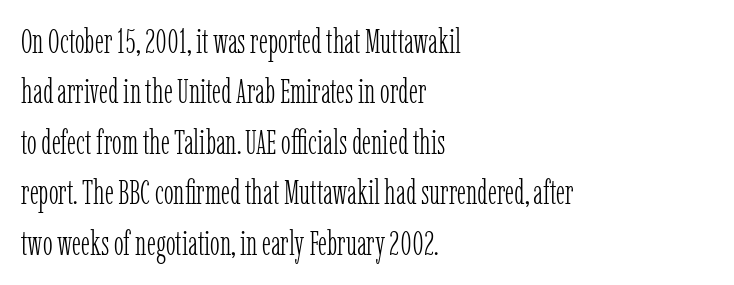
The image shows 33 px light, condensed serif type, upright; set left-aligned, normal line spacing (1.53x), normal letter spacing, not underlined; low stroke contrast and a medium x-height.
